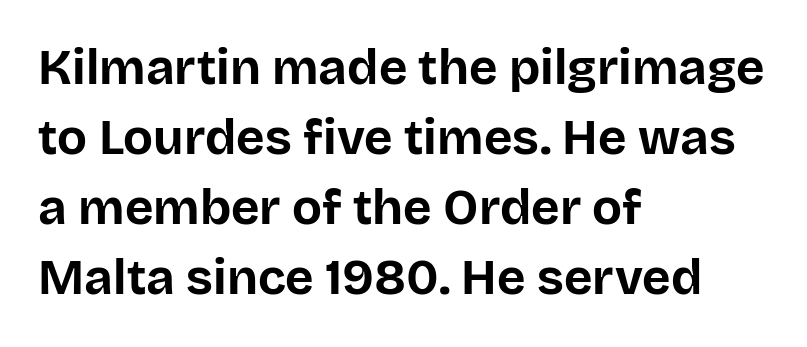
Notice how the passage keeps a crisp vertical edge on the left only. Underlining? Definitely not there. This sample uses a sans-serif face. Does the weight exceed regular? Yes, all the way to bold. What's the leading like? Ordinary, nothing unusual. Unlike italic type, these characters show no tilt at all.
